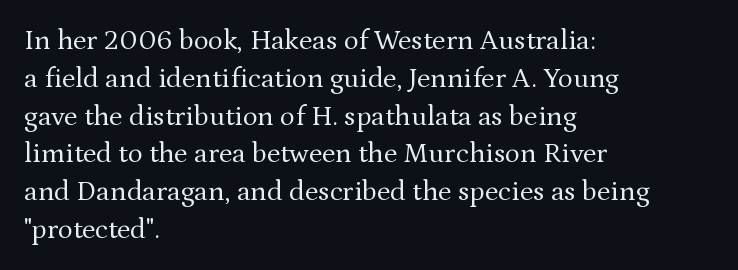
The image shows 28 px regular-weight serif type, upright; set left-aligned, normal line spacing (1.35x), normal letter spacing, not underlined; medium stroke contrast and a medium x-height.
